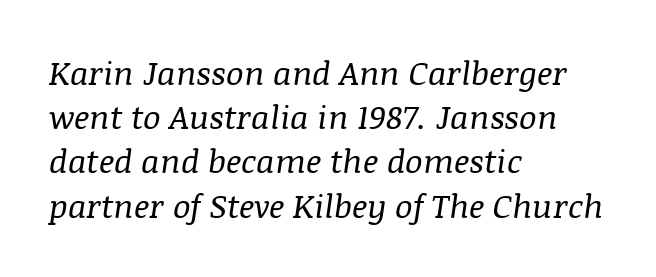
No chunkiness to these letters — they're not bold. Regarding leading, the lines here are spaced in the standard way. Proportional: the letters do not fall into vertical columns. Default kerning and tracking; the words read as compact shapes. The face used here has a pronounced slope to its letters. The passage is arranged the way most books set body copy — flush left.
